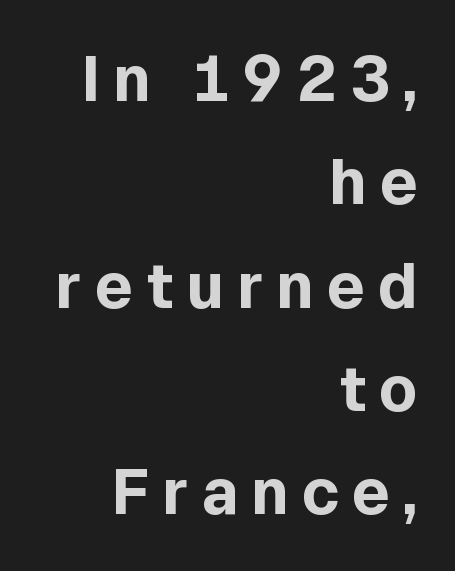
Q: Is the text bold? A: Yes.
Q: Is the text italic (slanted)? A: No, it is upright.
Q: Is the typeface a serif or a sans-serif typeface? A: Sans-serif.
Q: Is the text underlined? A: No.
Q: How is the paragraph aligned? A: Right-aligned.
Q: Is the spacing between letters normal or unusually wide? A: Unusually wide.
Q: Is the spacing between lines tight, normal or loose? A: Normal.
Q: Width (condensed, normal, or wide)? A: Normal.
Q: x-height? A: Medium.
Q: Monospaced? A: No.
